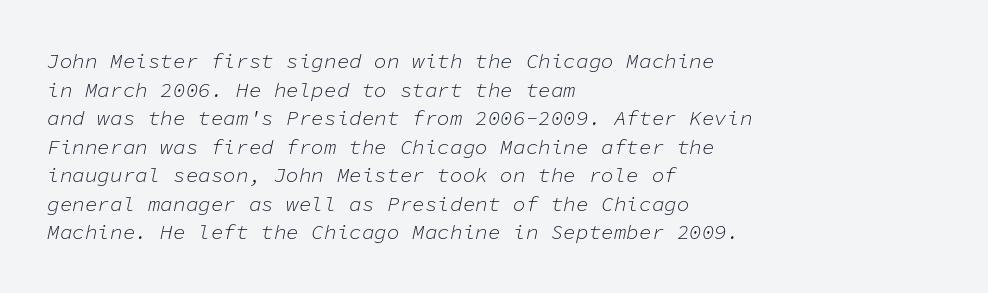
Horizontal alignment here is leftward, the default for most running prose. The letterforms sit at book weight or below. Bare-footed words on every line. One glance says typical: line gaps are just what's usual. The letterforms sit shoulder to shoulder at normal distance.
